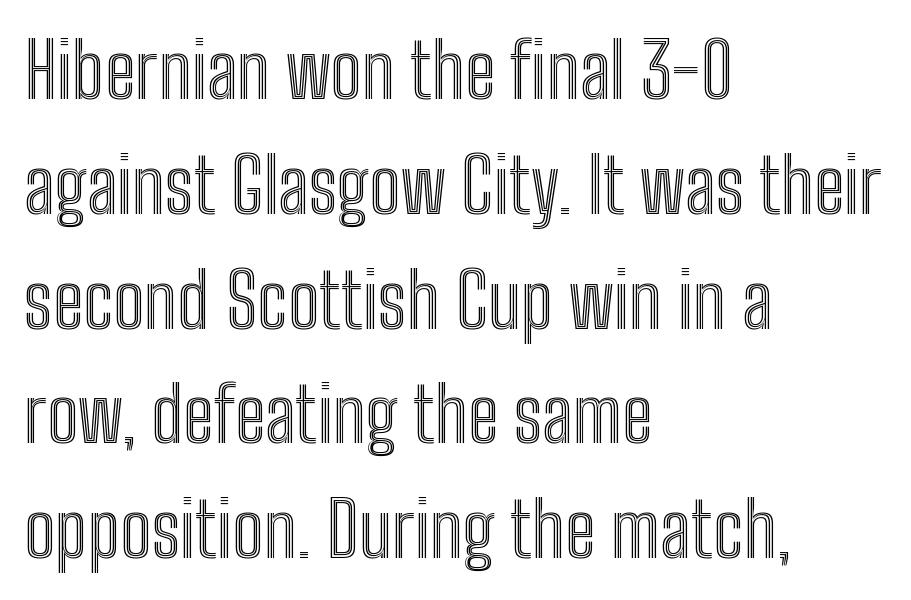
Q: Is the text italic (slanted)? A: No, it is upright.
Q: Is the text underlined? A: No.
Q: How is the paragraph aligned? A: Left-aligned.
Q: Is the spacing between letters normal or unusually wide? A: Normal.
Q: Is the spacing between lines tight, normal or loose? A: Normal.
Q: Width (condensed, normal, or wide)? A: Condensed.
Q: x-height? A: Medium.
Q: Monospaced? A: No.
